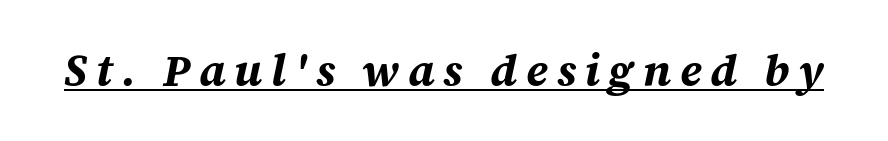
The characters look thick and weighty, a clear bold. Looks like regular typesetting: each glyph gets only the width it needs. Slant detected: the letters are inclined. Honestly, the letter spacing is so wide it's the main thing you notice. A typographer would call this underscored text.
